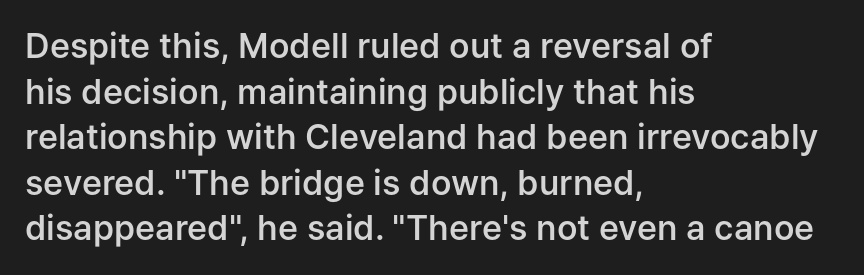
Q: Is the text bold? A: Semi-bold.
Q: Is the text italic (slanted)? A: No, it is upright.
Q: Is the typeface a serif or a sans-serif typeface? A: Sans-serif.
Q: Is the text underlined? A: No.
Q: How is the paragraph aligned? A: Left-aligned.
Q: Is the spacing between letters normal or unusually wide? A: Normal.
Q: Is the spacing between lines tight, normal or loose? A: Normal.
Q: Width (condensed, normal, or wide)? A: Normal.
Q: Stroke contrast? A: Low.
Q: x-height? A: Medium.
Q: Monospaced? A: No.
